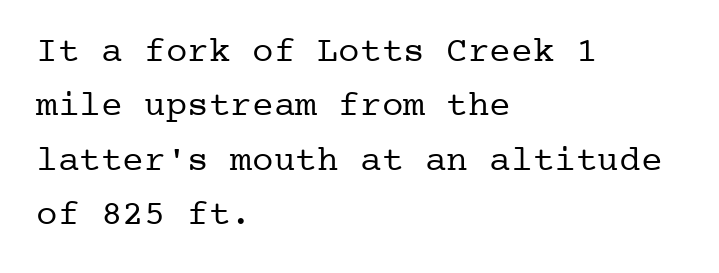
Q: Is the text bold? A: No.
Q: Is the text italic (slanted)? A: No, it is upright.
Q: Is the typeface a serif or a sans-serif typeface? A: Serif.
Q: Is the text underlined? A: No.
Q: How is the paragraph aligned? A: Left-aligned.
Q: Is the spacing between letters normal or unusually wide? A: Normal.
Q: Is the spacing between lines tight, normal or loose? A: Normal.
Q: Width (condensed, normal, or wide)? A: Normal.
Q: Stroke contrast? A: Low.
Q: x-height? A: Medium.
